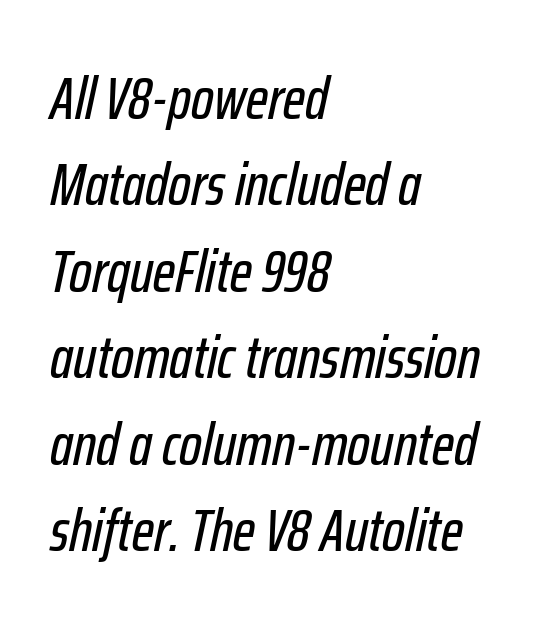
Short note: letters normally spaced. You can tell it's italic because the verticals aren't actually vertical. In CSS terms this would be text-align: left. The letters advance in unequal steps, a hallmark of proportional type.
